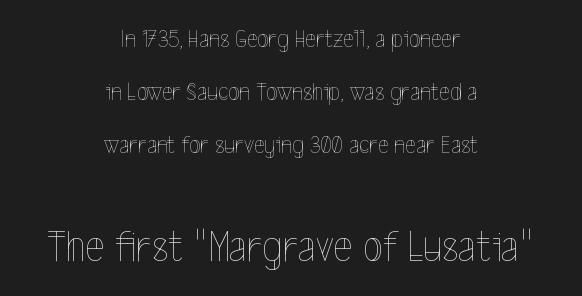
The tracking reads as untouched default to a designer's eye. Short and long lines alike share a common midpoint. Stroke thickness stays within the range of a standard reading face or lighter. Characters remain perfectly vertical along every line.
